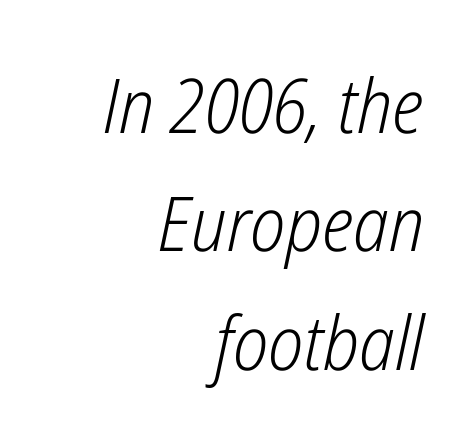
Q: Is the text bold? A: No.
Q: Is the text italic (slanted)? A: Yes, it leans right by about 12 degrees.
Q: Is the text underlined? A: No.
Q: How is the paragraph aligned? A: Right-aligned.
Q: Is the spacing between letters normal or unusually wide? A: Normal.
Q: Is the spacing between lines tight, normal or loose? A: Normal.
Q: Width (condensed, normal, or wide)? A: Condensed.
Q: Stroke contrast? A: Low.
Q: x-height? A: Medium.
Q: Monospaced? A: No.
